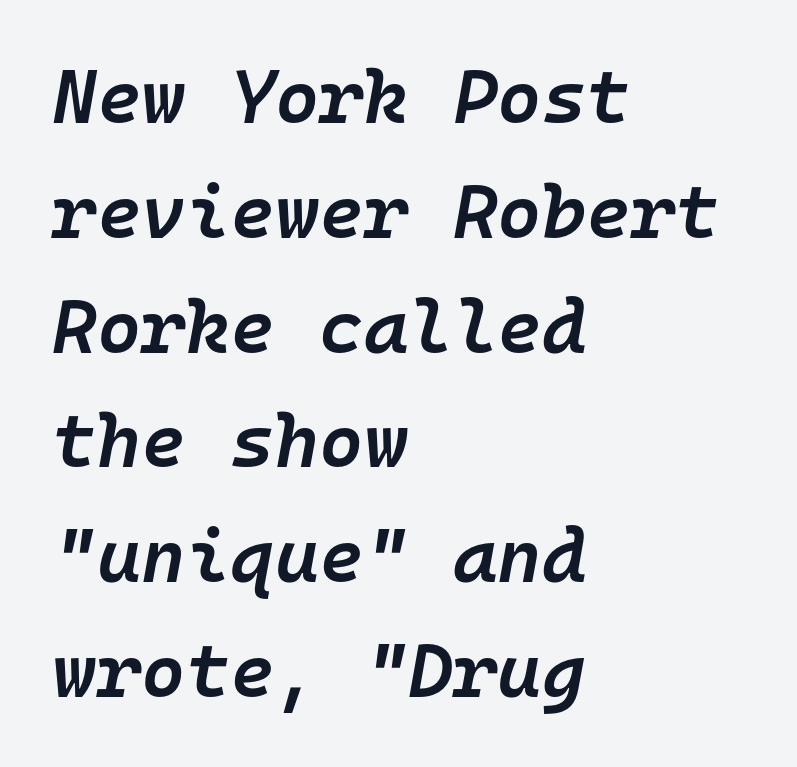
The image shows 76 px semibold type, italic (leaning right), monospaced; set left-aligned, normal line spacing (1.51x), normal letter spacing, not underlined; low stroke contrast and a medium x-height.
